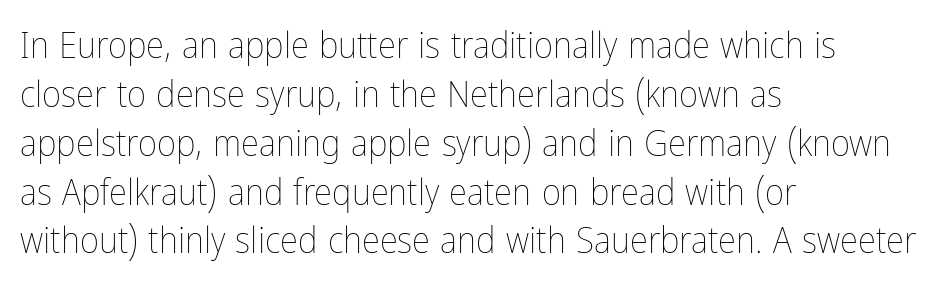
{"italic": "no", "bold": "no", "weight": "thin", "width": "condensed", "stroke_contrast": "low", "x_height": "medium", "monospaced": "no", "underline": "no", "align": "left", "line_spacing": "normal", "line_spacing_ratio": 1.32, "letter_spacing": "normal", "letter_spacing_em": 0.0, "glyph_px": 37}
